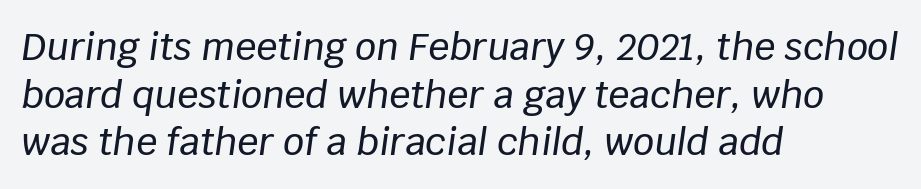
Q: Is the text italic (slanted)? A: Yes, it leans right by about 8 degrees.
Q: Is the text underlined? A: No.
Q: How is the paragraph aligned? A: Left-aligned.
Q: Is the spacing between letters normal or unusually wide? A: Normal.
Q: Is the spacing between lines tight, normal or loose? A: Normal.
Q: Width (condensed, normal, or wide)? A: Normal.
Q: Stroke contrast? A: Low.
Q: x-height? A: Large.
Q: Monospaced? A: No.
